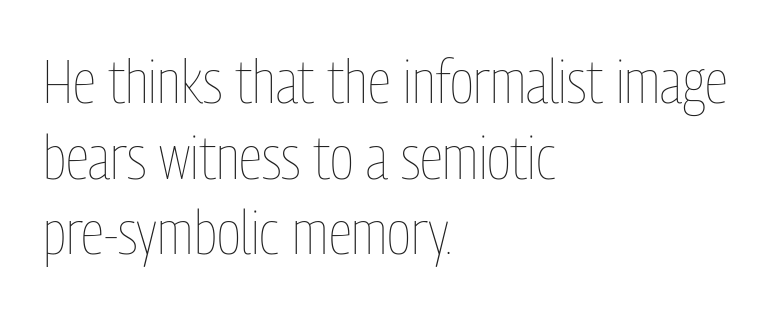
{"italic": "no", "bold": "no", "weight": "thin", "width": "condensed", "stroke_contrast": "low", "x_height": "medium", "monospaced": "no", "underline": "no", "align": "left", "line_spacing_ratio": 1.24, "letter_spacing": "normal", "letter_spacing_em": 0.0, "glyph_px": 61}
